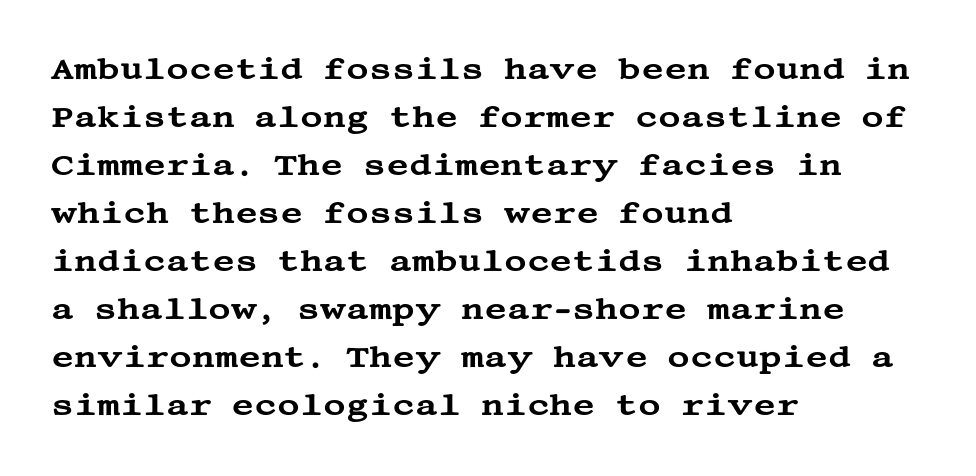
Inter-character spacing is left at the font's built-in metrics. Evenly set lines give the paragraph a standard silhouette. The type sits square on the baseline with zero lean. The compositor pushed each line to the left boundary. Anything drawn beneath the words? Only blank space.
